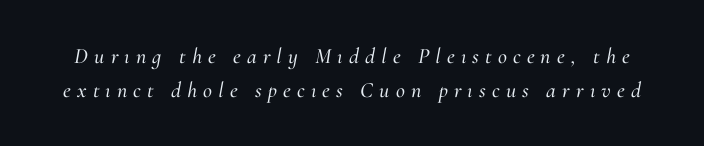
{"italic": "yes", "lean": "right", "slant_degrees": 10, "underline": "no", "line_spacing": "normal", "line_spacing_ratio": 1.54, "letter_spacing": "wide", "letter_spacing_em": 0.28, "glyph_px": 22}
